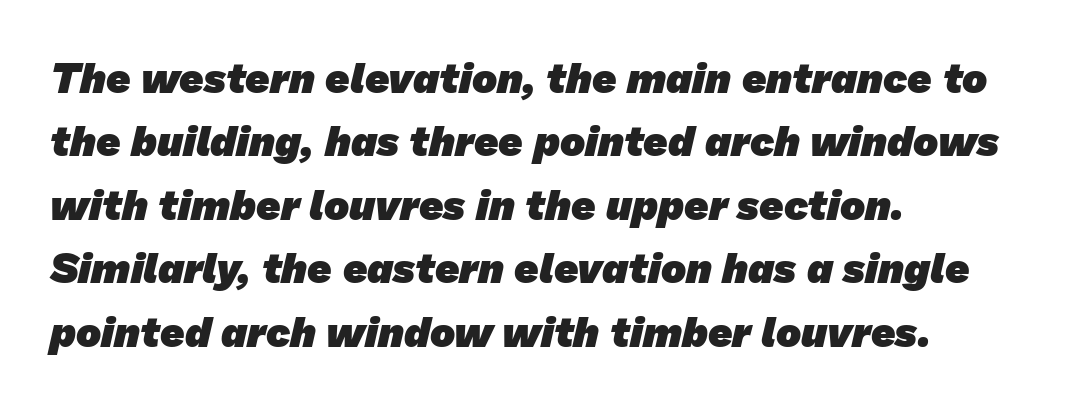
The passage shown is typed in a proportional face where columns would drift. The face used here is rendered with its standard letterfit. Compared with typical paragraphs, the rows here are spaced about the same. This rendering uses left alignment, leaving the right contour irregular. The typeface chosen for these lines omits serifs. I'd describe the lettering as bold — thick and assertive.
